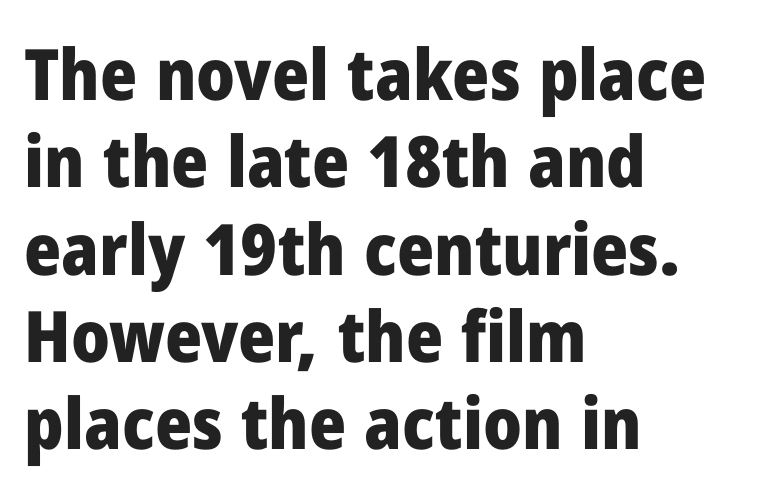
The image shows 71 px heavy sans-serif type, upright; set left-aligned, line spacing 1.23x, normal letter spacing, not underlined; low stroke contrast and a medium x-height.
